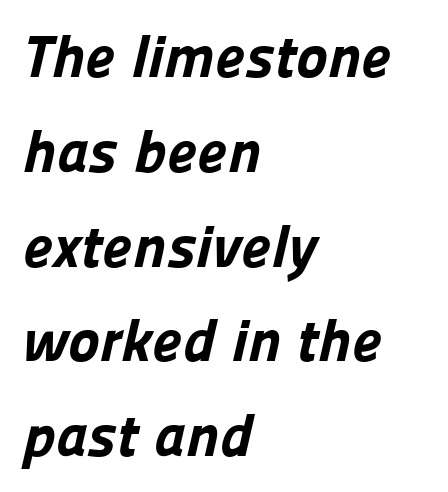
One glance says typical: line gaps are just what's usual. This rendering uses left alignment, leaving the right contour irregular. The sample has been set heavy, in full bold. The strip under each line holds only bare page. To sum up the face: it is a sans, with no serifs. Default kerning and tracking; the words read as compact shapes.
